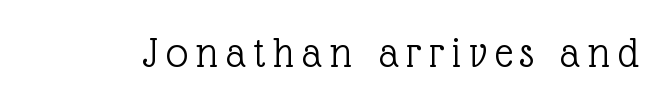
Each stroke keeps to a modest, everyday thickness or less. The axis of the letterforms is exactly vertical. In terms of letterform style, serifs are clearly present. You could not count columns in this text — the font is proportionally spaced. Clear beneath every line of the passage.
